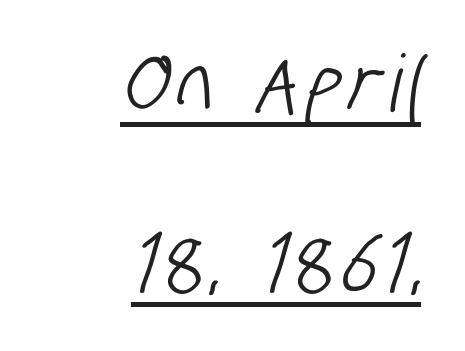
What kind of face is this? One without serifs — a sans. Does the leading feel generous? Absolutely, it's lavish. Proportional: the letters do not fall into vertical columns. Which margin do the lines hug? The right one — the left edge is uneven.
